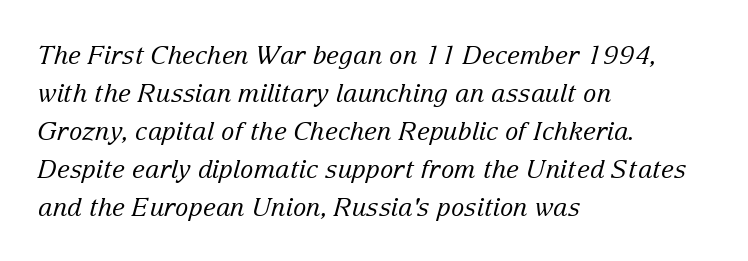
Short and long lines alike share a common starting point at left. The rendering uses a moderate line-height, typical for paragraphs. The face used here is rendered with its standard letterfit. Bold? No — there's no thickening of the strokes. The foot of each line stays bare and open. If you drew a line through each stem, it would be angled.
